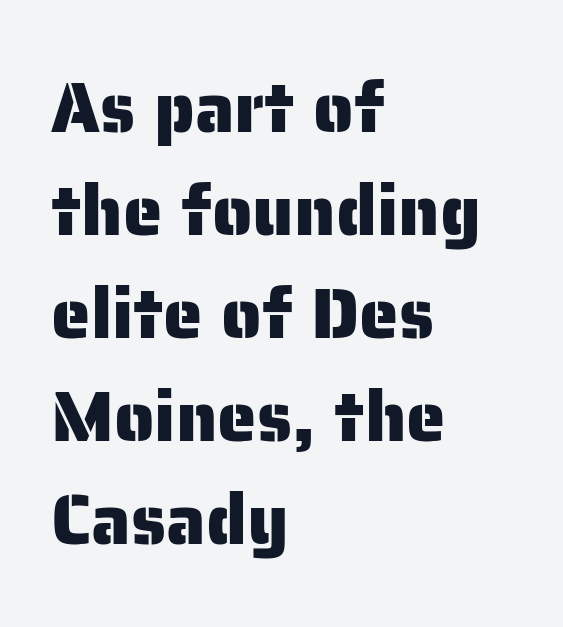
Q: Is the text italic (slanted)? A: No, it is upright.
Q: Is the typeface a serif or a sans-serif typeface? A: Sans-serif.
Q: Is the text underlined? A: No.
Q: How is the paragraph aligned? A: Left-aligned.
Q: Is the spacing between letters normal or unusually wide? A: Normal.
Q: Is the spacing between lines tight, normal or loose? A: Normal.
Q: Width (condensed, normal, or wide)? A: Normal.
Q: Stroke contrast? A: Low.
Q: x-height? A: Medium.
Q: Monospaced? A: No.
